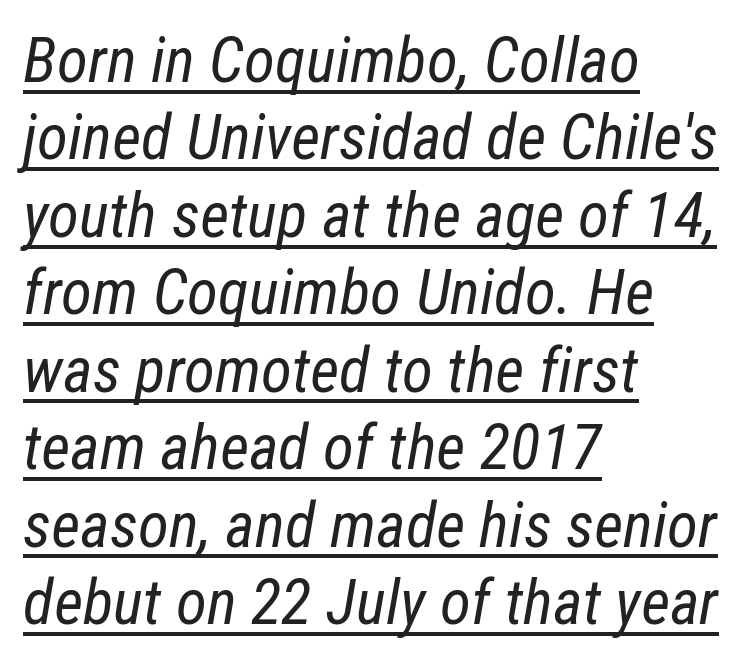
{"italic": "yes", "lean": "right", "slant_degrees": 12, "bold": "no", "weight": "regular", "width": "condensed", "stroke_contrast": "low", "x_height": "medium", "monospaced": "no", "underline": "yes", "align": "left", "line_spacing_ratio": 1.23, "letter_spacing": "normal", "letter_spacing_em": 0.0, "glyph_px": 63}
